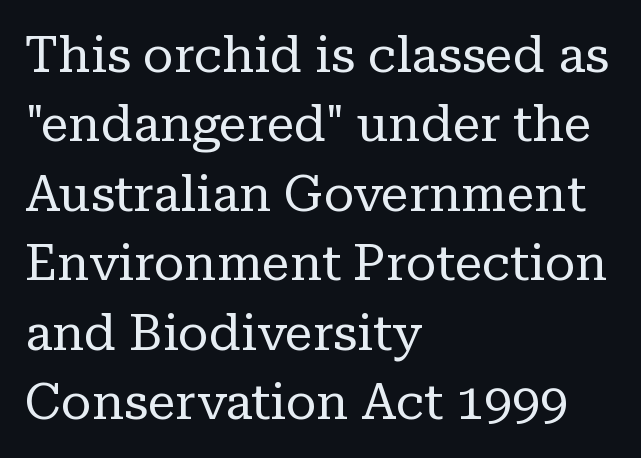
{"serif": "yes", "italic": "no", "bold": "no", "weight": "regular", "width": "normal", "stroke_contrast": "low", "x_height": "medium", "monospaced": "no", "underline": "no", "align": "left", "line_spacing": "normal", "line_spacing_ratio": 1.39, "letter_spacing": "normal", "letter_spacing_em": 0.0, "glyph_px": 50}
